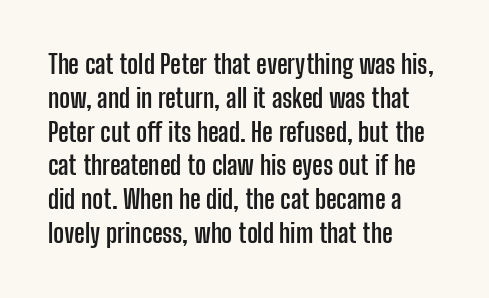
{"italic": "no", "bold": "yes", "underline": "no", "align": "left", "line_spacing": "normal", "line_spacing_ratio": 1.3, "letter_spacing": "normal", "letter_spacing_em": 0.0, "glyph_px": 26}
